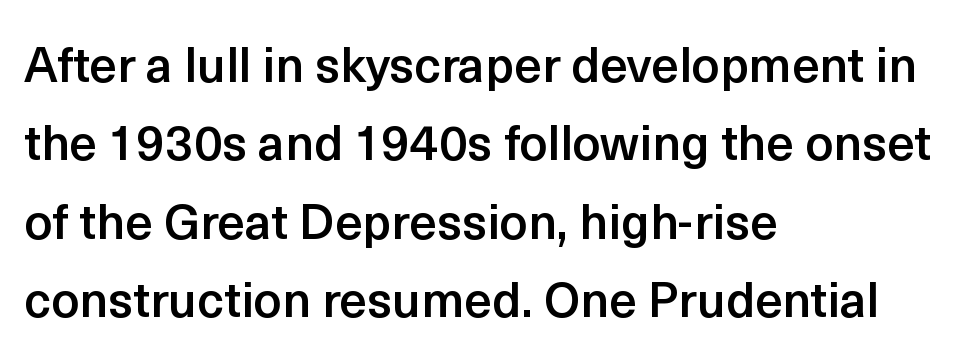
{"serif": "no", "italic": "no", "bold": "semi", "weight": "semibold", "width": "normal", "x_height": "medium", "monospaced": "no", "underline": "no", "align": "left", "line_spacing": "normal", "line_spacing_ratio": 1.6, "letter_spacing": "normal", "letter_spacing_em": 0.0, "glyph_px": 49}
